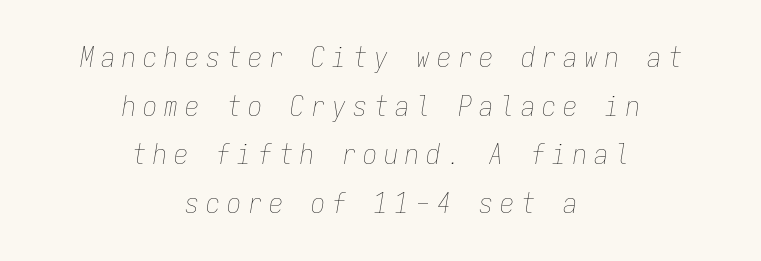
Q: Is the text bold? A: No.
Q: Is the text italic (slanted)? A: Yes, it leans right by about 9 degrees.
Q: Is the text underlined? A: No.
Q: How is the paragraph aligned? A: Centered.
Q: Is the spacing between letters normal or unusually wide? A: Unusually wide.
Q: Width (condensed, normal, or wide)? A: Condensed.
Q: Stroke contrast? A: Low.
Q: x-height? A: Medium.
Q: Monospaced? A: Yes.
